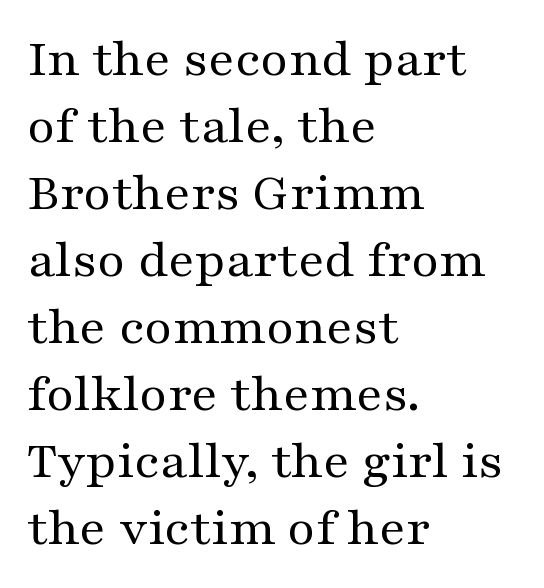
{"serif": "yes", "italic": "no", "bold": "no", "weight": "regular", "width": "wide", "stroke_contrast": "medium", "x_height": "medium", "monospaced": "no", "underline": "no", "align": "left", "line_spacing_ratio": 1.24, "letter_spacing": "normal", "letter_spacing_em": 0.0, "glyph_px": 54}
